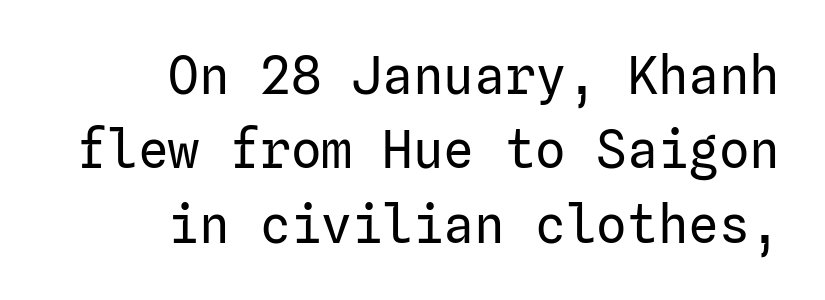
This is sans-serif lettering, the kind often seen on screens and signage. Italic: no, the glyphs are upright roman. Look at the tracking — it's just the regular setting, nothing added. Glance below the letters and you will spot only blank space.
